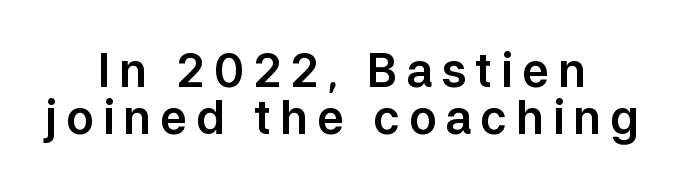
Q: Is the text italic (slanted)? A: No, it is upright.
Q: Is the typeface a serif or a sans-serif typeface? A: Sans-serif.
Q: Is the text underlined? A: No.
Q: How is the paragraph aligned? A: Centered.
Q: Is the spacing between lines tight, normal or loose? A: Tight.
Q: Width (condensed, normal, or wide)? A: Normal.
Q: Stroke contrast? A: Low.
Q: x-height? A: Medium.
Q: Monospaced? A: No.
